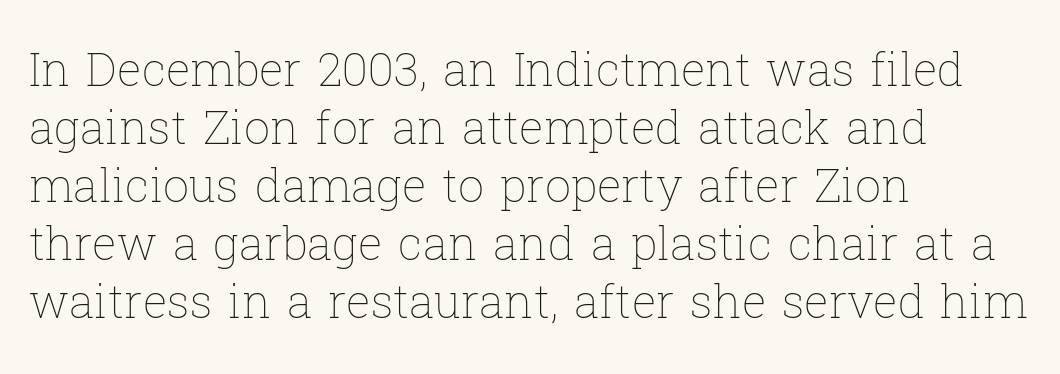
The lettering holds an erect, upright posture throughout. Short and long lines alike share a common starting point at left. Has an underline been added? It has not. The letterforms sit at book weight or below. The rows are spaced the way most documents space them. Each letter keeps its own natural width here, so spacing adapts to shape.
